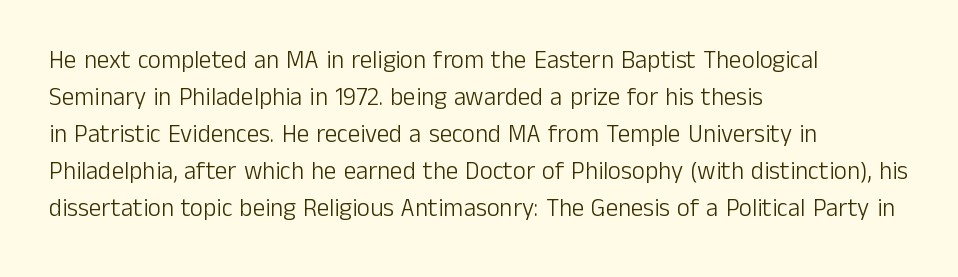
Q: Is the text bold? A: No.
Q: Is the text italic (slanted)? A: No, it is upright.
Q: Is the text underlined? A: No.
Q: How is the paragraph aligned? A: Left-aligned.
Q: Is the spacing between letters normal or unusually wide? A: Normal.
Q: Is the spacing between lines tight, normal or loose? A: Normal.
